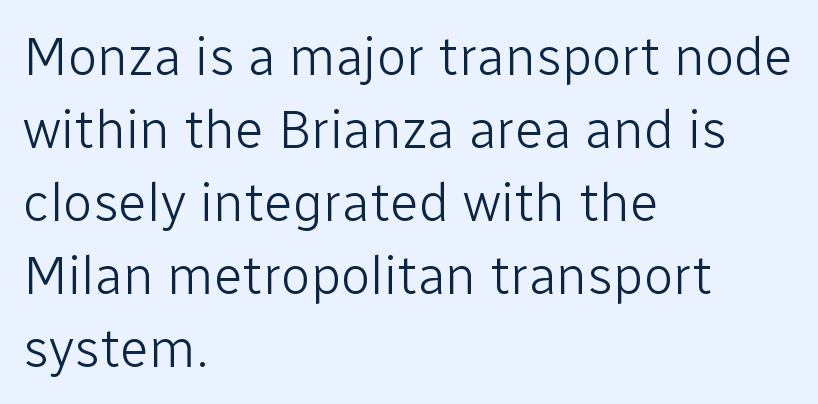
The string is rendered with underlining switched off. Caption: multi-line text, flush left, ragged right. The type family on display is of the sans-serif kind. There is no visible air inserted between adjacent glyphs. The lettering holds an erect, upright posture throughout.
